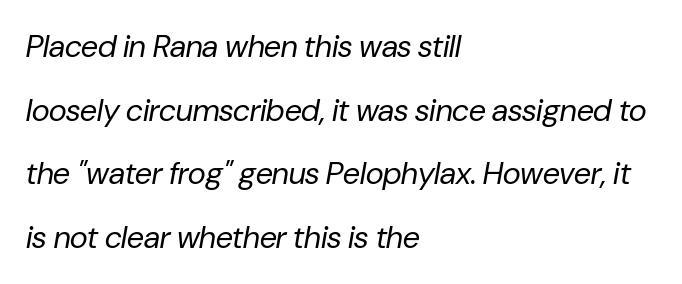
{"italic": "yes", "lean": "right", "slant_degrees": 10, "bold": "no", "weight": "regular", "width": "normal", "stroke_contrast": "low", "x_height": "medium", "monospaced": "no", "underline": "no", "align": "left", "line_spacing": "loose", "line_spacing_ratio": 2.05, "letter_spacing": "normal", "letter_spacing_em": 0.0, "glyph_px": 31}
